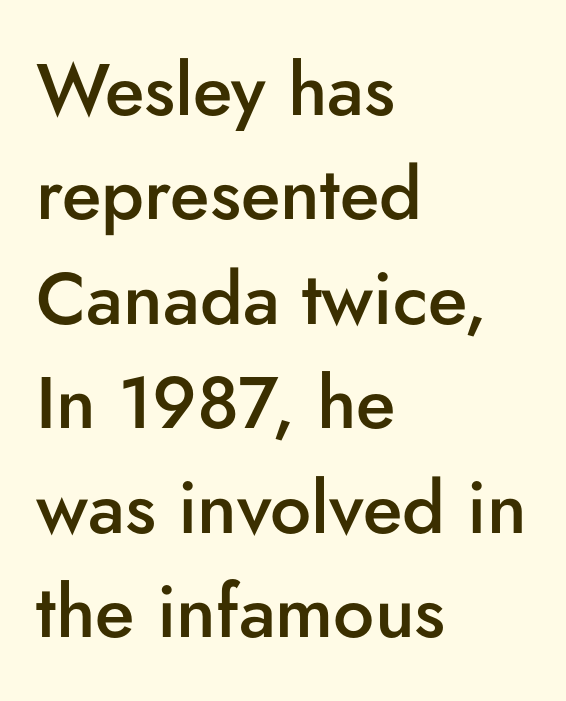
The image shows 73 px semibold sans-serif type, upright; set left-aligned, normal line spacing (1.43x), normal letter spacing, not underlined; low stroke contrast and a small x-height.
